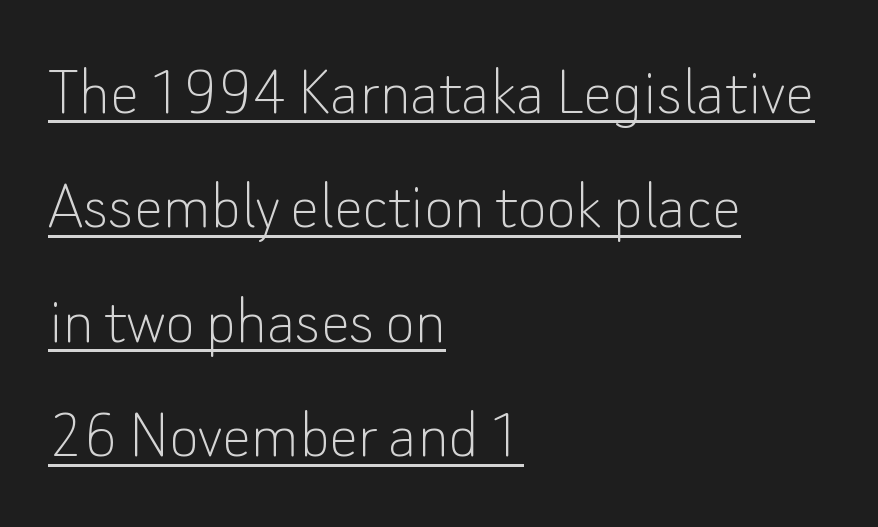
Q: Is the text bold? A: No.
Q: Is the text italic (slanted)? A: No, it is upright.
Q: Is the typeface a serif or a sans-serif typeface? A: Sans-serif.
Q: Is the text underlined? A: Yes.
Q: How is the paragraph aligned? A: Left-aligned.
Q: Is the spacing between letters normal or unusually wide? A: Normal.
Q: Is the spacing between lines tight, normal or loose? A: Normal.
Q: Width (condensed, normal, or wide)? A: Normal.
Q: Stroke contrast? A: Low.
Q: x-height? A: Small.
Q: Monospaced? A: No.
